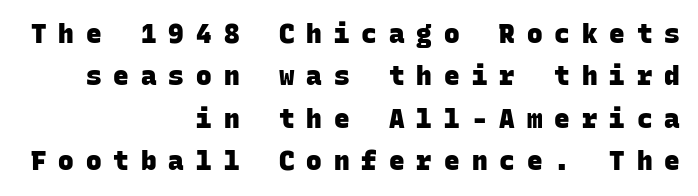
Q: Is the text bold? A: Yes.
Q: Is the text underlined? A: No.
Q: How is the paragraph aligned? A: Right-aligned.
Q: Is the spacing between letters normal or unusually wide? A: Unusually wide.
Q: Is the spacing between lines tight, normal or loose? A: Normal.
